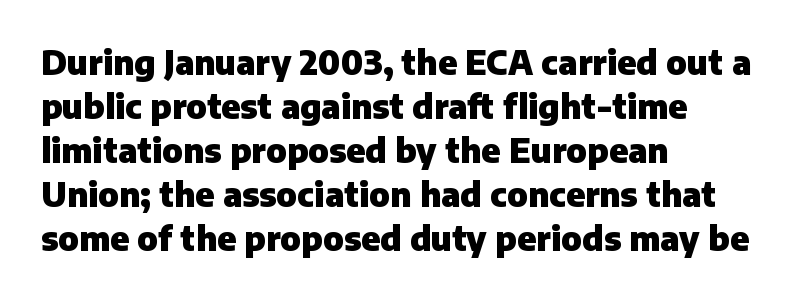
Standard letterfit; no display-style spreading of the glyphs. Notice how the passage keeps a crisp vertical edge on the left only. The passage shown is typed in a proportional face where columns would drift. The strokes are fattened all the way to bold. Nope, no serifs anywhere on these letters.
